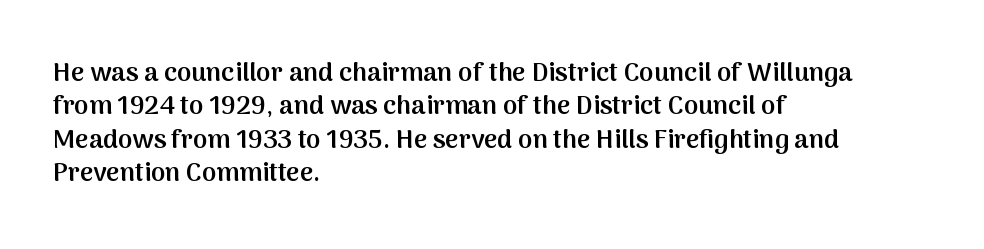
The line texture is even and compact thanks to regular tracking. Tall strokes in this sample are plumb rather than angled. The paragraph shown leans on its left margin. The strip under each line holds only bare page.
